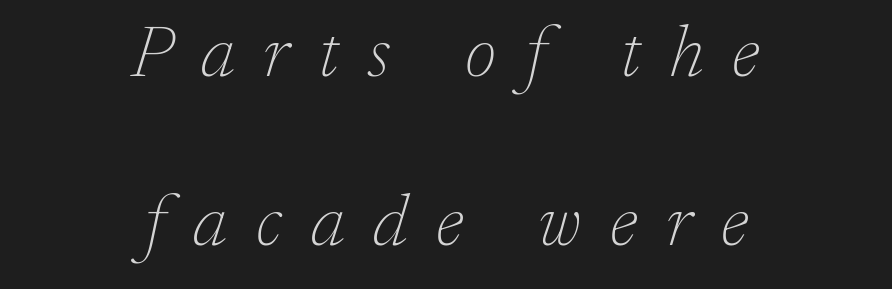
{"serif": "yes", "italic": "yes", "lean": "right", "slant_degrees": 17, "bold": "no", "weight": "thin", "width": "normal", "stroke_contrast": "low", "x_height": "medium", "monospaced": "no", "underline": "no", "align": "center", "line_spacing": "loose", "line_spacing_ratio": 2.35, "letter_spacing": "wide", "letter_spacing_em": 0.4, "glyph_px": 72}
